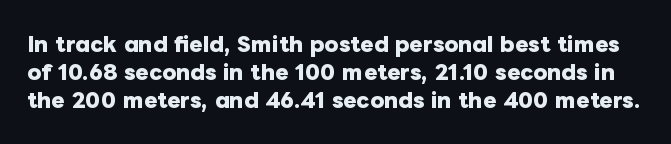
{"italic": "no", "bold": "yes", "underline": "no", "line_spacing": "normal", "line_spacing_ratio": 1.4, "letter_spacing": "normal", "letter_spacing_em": 0.0, "glyph_px": 20}
